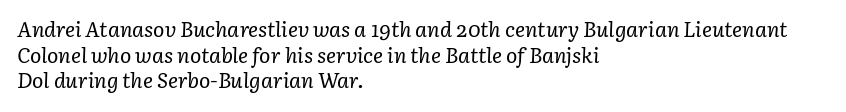
The image shows 21 px text type, italic (leaning right); set left-aligned, line spacing 1.22x, normal letter spacing, not underlined.
